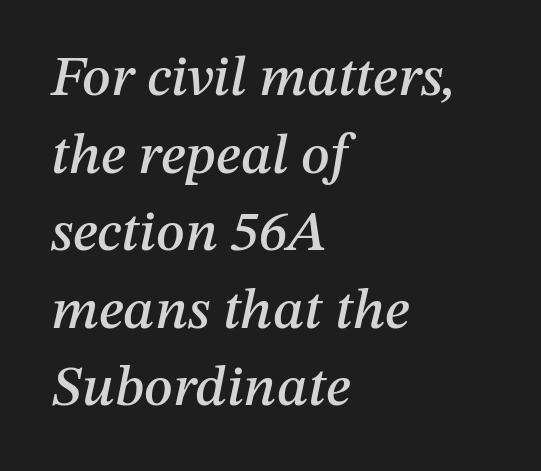
The face used here is rendered with its standard letterfit. Observe the lean: these are italic letterforms. The rendering anchors every line to the left-hand side. Regular leading. The gap between lines stays unmarked.
